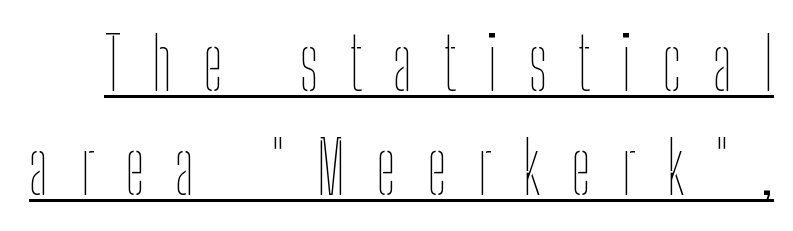
You could only call the tracking loose — the letters float apart. A typesetter would call this proportional, since set widths differ per character. Is this a heavy cut? Hardly; it is regular or lighter. Honestly, the row spacing looks completely unremarkable. Rendered with straight, roman letterforms.
